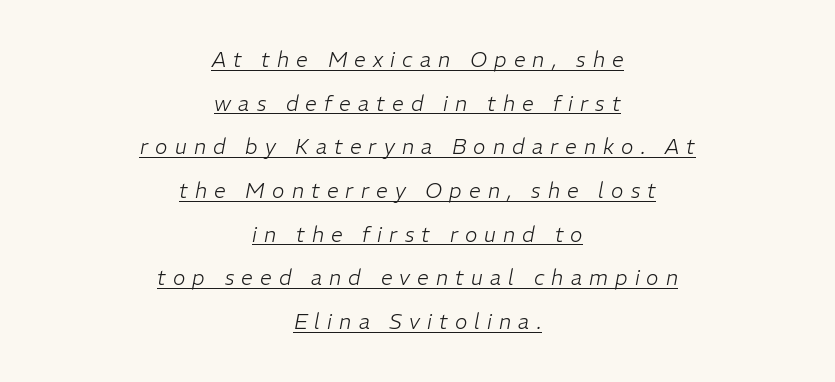
Q: Is the text bold? A: No.
Q: Is the text italic (slanted)? A: Yes, it leans right by about 11 degrees.
Q: Is the text underlined? A: Yes.
Q: How is the paragraph aligned? A: Centered.
Q: Is the spacing between letters normal or unusually wide? A: Unusually wide.
Q: Is the spacing between lines tight, normal or loose? A: Loose.
